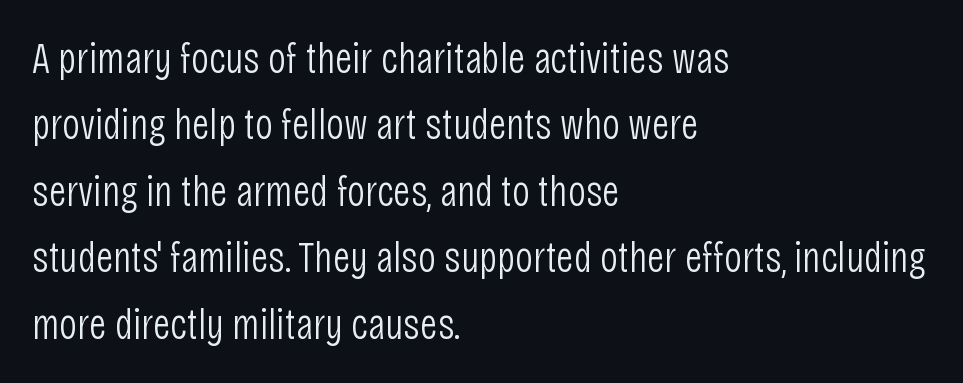
{"serif": "no", "italic": "no", "bold": "no", "weight": "light", "width": "condensed", "stroke_contrast": "low", "x_height": "large", "monospaced": "no", "underline": "no", "align": "left", "line_spacing": "normal", "line_spacing_ratio": 1.51, "letter_spacing": "normal", "letter_spacing_em": 0.0, "glyph_px": 44}
